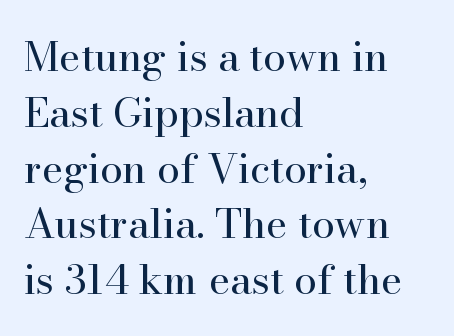
Q: Is the text bold? A: No.
Q: Is the text italic (slanted)? A: No, it is upright.
Q: Is the typeface a serif or a sans-serif typeface? A: Serif.
Q: Is the text underlined? A: No.
Q: How is the paragraph aligned? A: Left-aligned.
Q: Is the spacing between letters normal or unusually wide? A: Normal.
Q: Is the spacing between lines tight, normal or loose? A: Normal.
Q: Width (condensed, normal, or wide)? A: Normal.
Q: Stroke contrast? A: High.
Q: x-height? A: Small.
Q: Monospaced? A: No.
